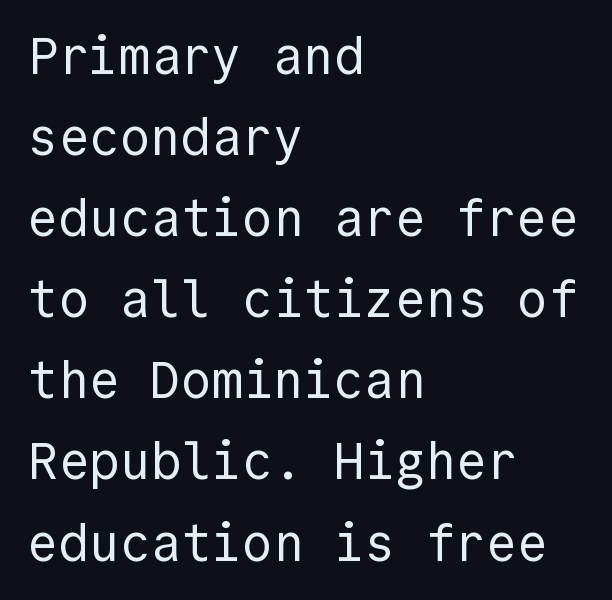
The image shows 51 px regular-weight sans-serif type, upright, monospaced; set left-aligned, normal line spacing (1.59x), normal letter spacing, not underlined; a medium x-height.
